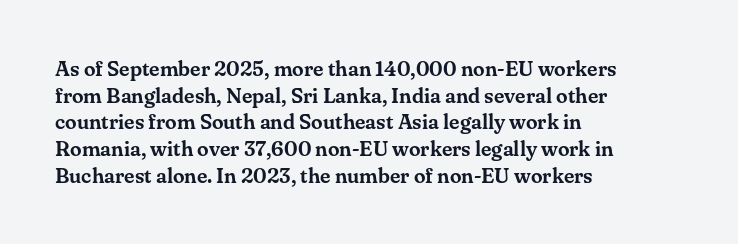
Q: Is the text italic (slanted)? A: No, it is upright.
Q: Is the text underlined? A: No.
Q: How is the paragraph aligned? A: Left-aligned.
Q: Is the spacing between letters normal or unusually wide? A: Normal.
Q: Is the spacing between lines tight, normal or loose? A: Normal.
